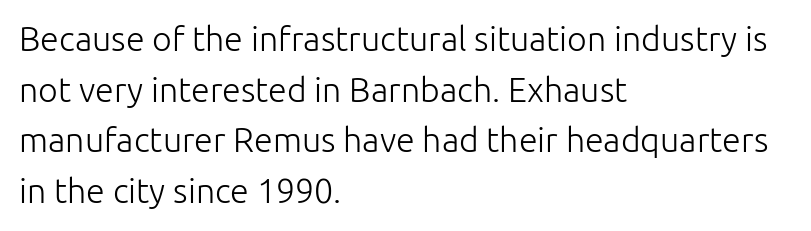
The lines sit at an ordinary, default distance from one another. The designer went with a sans here, leaving each stem footless. You could not count columns in this text — the font is proportionally spaced. The rendering anchors every line to the left-hand side. Tall strokes in this sample are plumb rather than angled.
